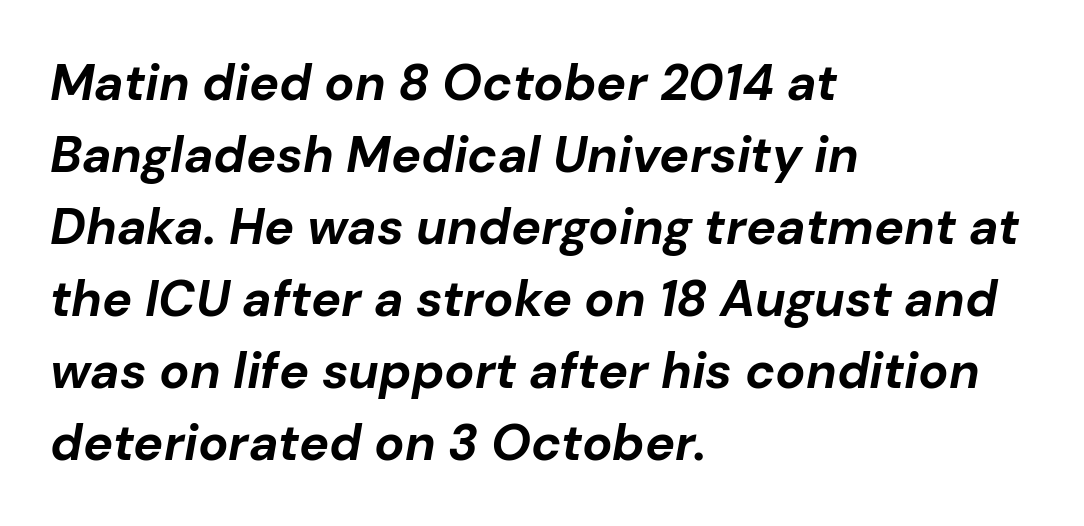
The image shows 50 px bold type, italic (leaning right); set left-aligned, normal line spacing (1.44x), normal letter spacing, not underlined; low stroke contrast and a medium x-height.
